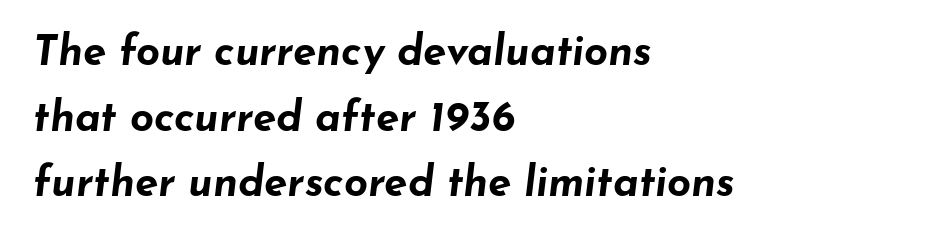
Q: Is the text bold? A: Yes.
Q: Is the text italic (slanted)? A: Yes, it leans right by about 7 degrees.
Q: Is the text underlined? A: No.
Q: How is the paragraph aligned? A: Left-aligned.
Q: Is the spacing between letters normal or unusually wide? A: Normal.
Q: Is the spacing between lines tight, normal or loose? A: Normal.
Q: Width (condensed, normal, or wide)? A: Wide.
Q: Stroke contrast? A: Low.
Q: x-height? A: Small.
Q: Monospaced? A: No.
